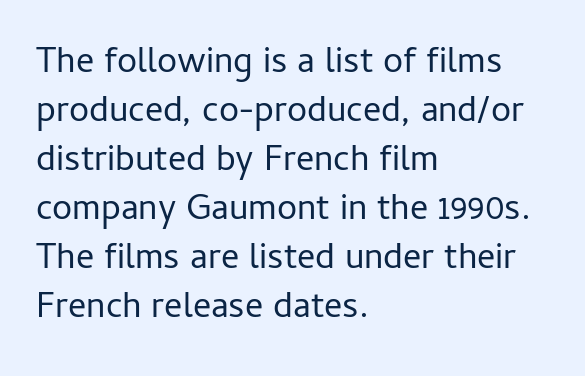
The lines sit at an ordinary, default distance from one another. The area under the type is left untouched. Visually the block forms a straight wall on the left and a jagged coastline on the right. Tracking here is standard; glyphs follow each other at the usual distance.
